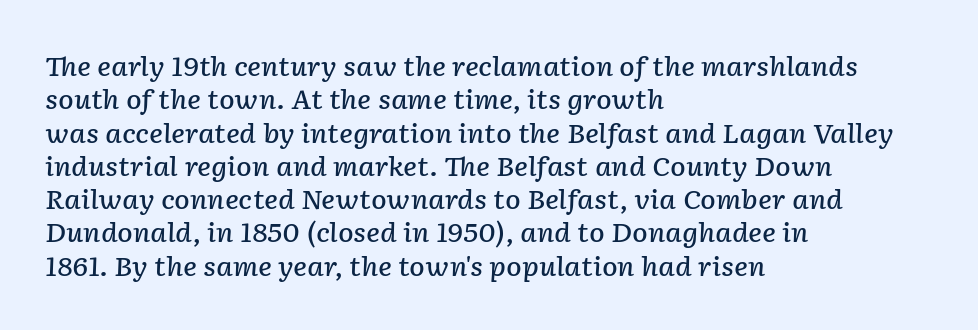
The image shows 26 px text type, italic (leaning right); set left-aligned, normal line spacing (1.28x), normal letter spacing, not underlined.
